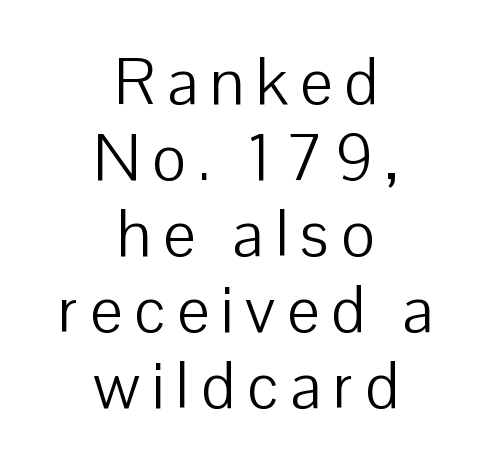
The image shows 65 px light sans-serif type, upright; set centered, line spacing 1.17x, not underlined; low stroke contrast and a medium x-height.
